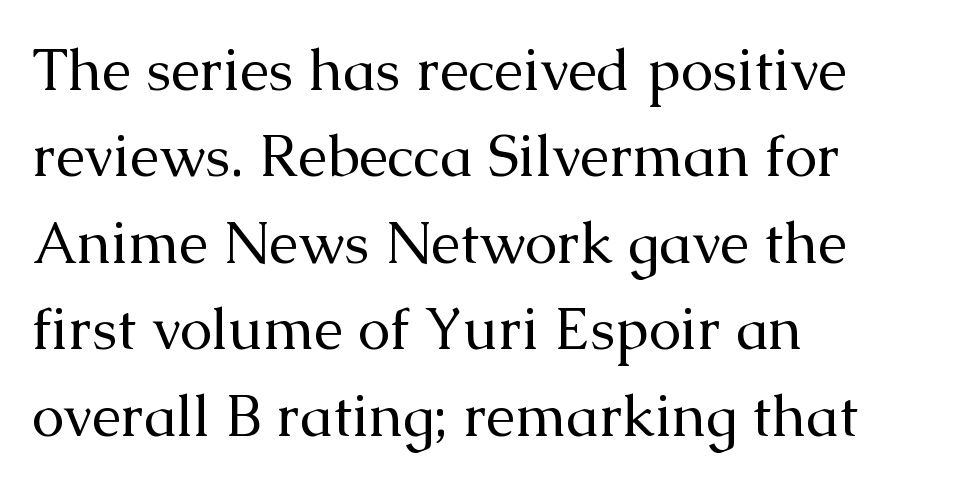
Style check: upright. The foot of each line stays bare and open. Is the block centered? No — it sits flush against the left margin. Students, note that the glyphs here touch the page at normal intervals.
